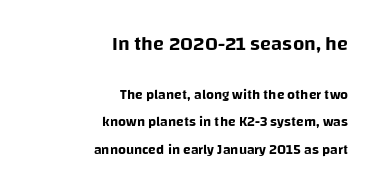
{"italic": "no", "underline": "no", "align": "right", "line_spacing": "loose", "line_spacing_ratio": 1.98, "letter_spacing": "normal", "letter_spacing_em": 0.0, "larger_block": "first", "size_ratio": 1.43, "glyph_px": 20}
